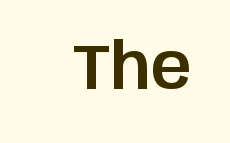
{"serif": "no", "italic": "no", "width": "normal", "stroke_contrast": "low", "x_height": "large", "monospaced": "no", "underline": "no", "letter_spacing": "normal", "letter_spacing_em": 0.0, "glyph_px": 64}
